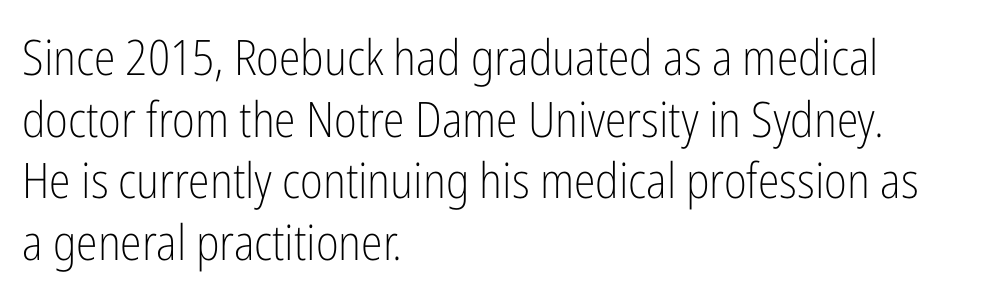
The image shows 49 px light, condensed sans-serif type, upright; set left-aligned, normal line spacing (1.26x), normal letter spacing, not underlined; low stroke contrast and a medium x-height.
